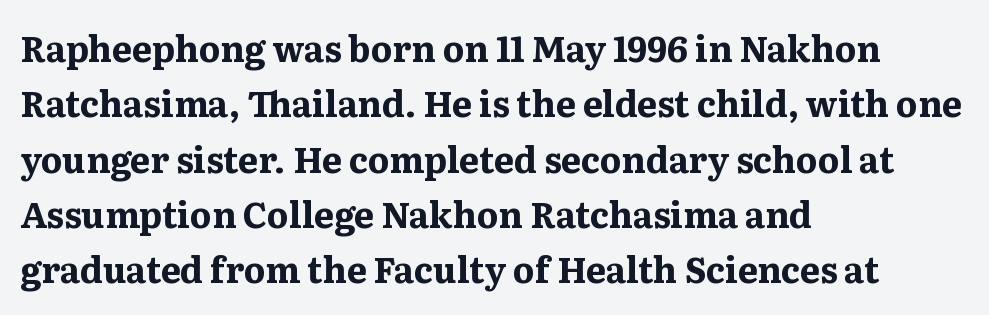
Q: Is the text bold? A: Yes.
Q: Is the text italic (slanted)? A: No, it is upright.
Q: Is the typeface a serif or a sans-serif typeface? A: Serif.
Q: Is the text underlined? A: No.
Q: How is the paragraph aligned? A: Left-aligned.
Q: Is the spacing between letters normal or unusually wide? A: Normal.
Q: Is the spacing between lines tight, normal or loose? A: Normal.
Q: Width (condensed, normal, or wide)? A: Wide.
Q: Stroke contrast? A: Medium.
Q: x-height? A: Medium.
Q: Monospaced? A: No.
